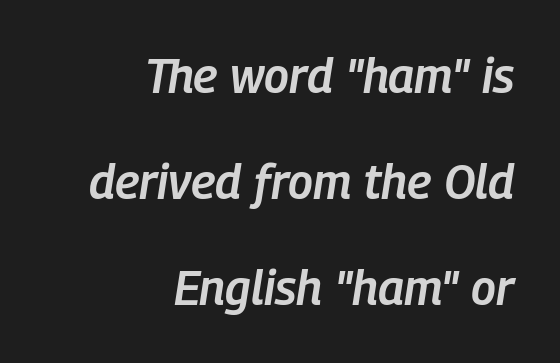
{"italic": "yes", "lean": "right", "slant_degrees": 9, "bold": "semi", "weight": "semibold", "width": "condensed", "stroke_contrast": "low", "x_height": "medium", "monospaced": "no", "underline": "no", "align": "right", "line_spacing": "loose", "line_spacing_ratio": 2.21, "letter_spacing": "normal", "letter_spacing_em": 0.0, "glyph_px": 48}
